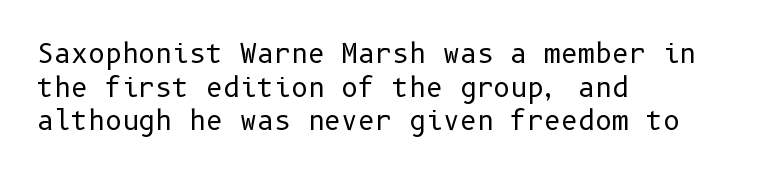
Q: Is the text bold? A: No.
Q: Is the text italic (slanted)? A: No, it is upright.
Q: Is the text underlined? A: No.
Q: How is the paragraph aligned? A: Left-aligned.
Q: Is the spacing between letters normal or unusually wide? A: Normal.
Q: Is the spacing between lines tight, normal or loose? A: Normal.
